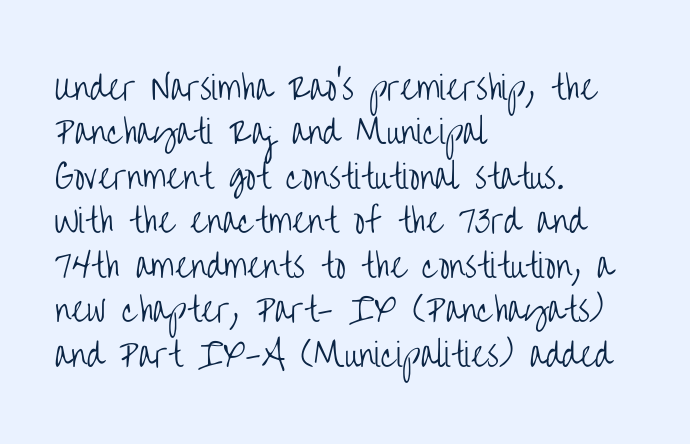
The image shows 32 px light, condensed sans-serif type, upright; set left-aligned, normal line spacing (1.39x), normal letter spacing, not underlined; low stroke contrast and a large x-height.
